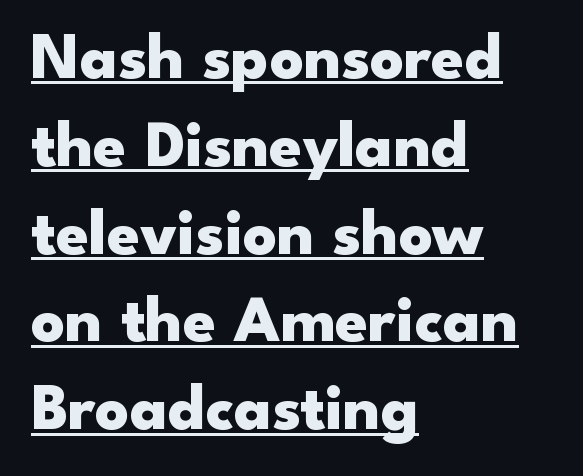
Posture: straight, roman, zero tilt. The tracking reads as untouched default to a designer's eye. As a designer I'd log this as weight 700, bold. Type style note: lacks serifs. Students, observe the line beneath the letters — that is underlining. The letters advance in unequal steps, a hallmark of proportional type.
